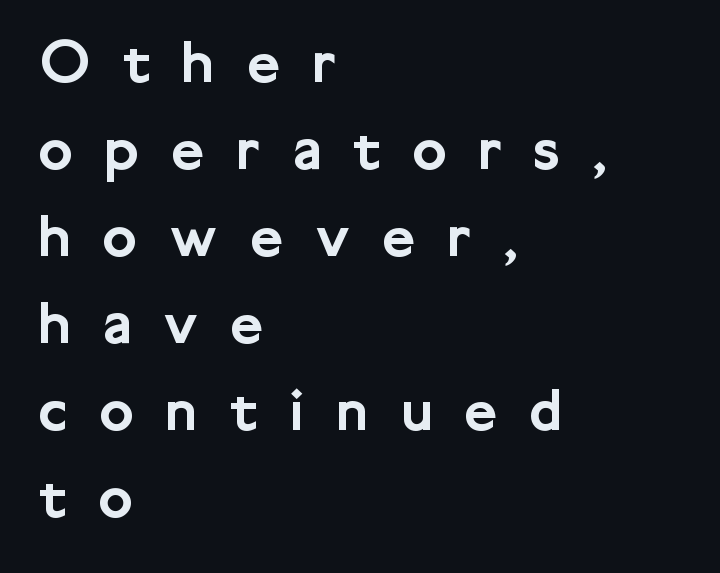
{"serif": "no", "italic": "no", "width": "normal", "stroke_contrast": "low", "x_height": "medium", "monospaced": "no", "underline": "no", "align": "left", "line_spacing": "normal", "line_spacing_ratio": 1.36, "letter_spacing": "wide", "letter_spacing_em": 0.5, "glyph_px": 64}
